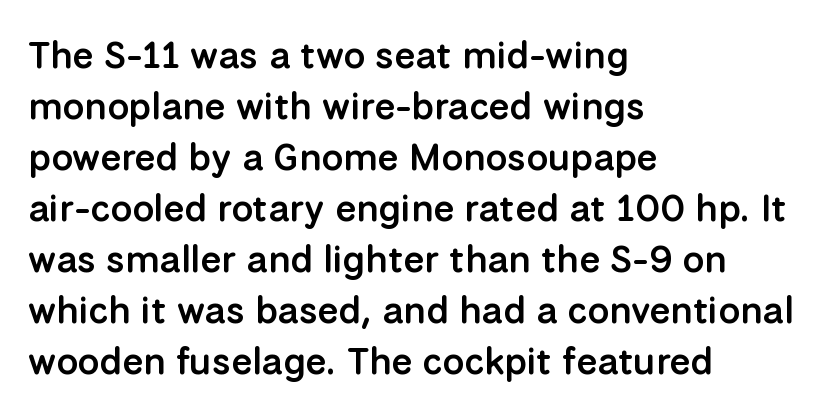
Type without underlining. The ragged edge is on the right, which tells us the setting is flush left. Compared with an ordinary text face, these strokes are moderately heavier — a semibold. The rendering uses natural spacing where letterforms have individual widths.
